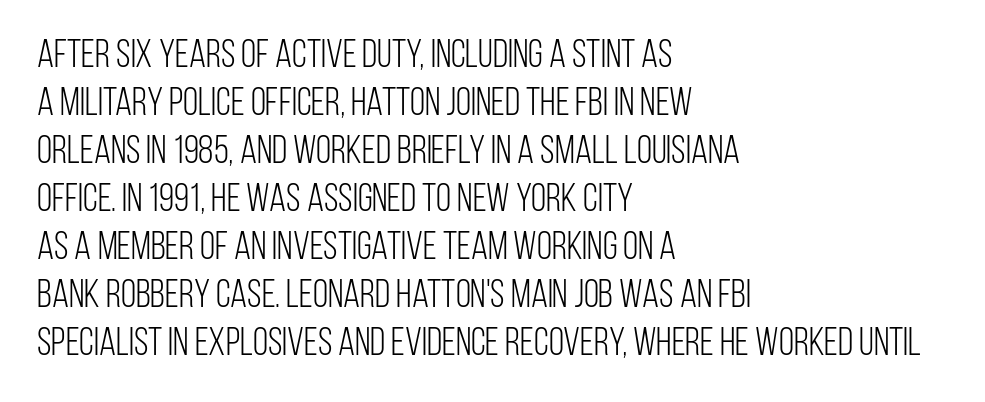
{"serif": "no", "italic": "no", "bold": "no", "weight": "light", "width": "condensed", "stroke_contrast": "low", "x_height": "large", "monospaced": "no", "underline": "no", "align": "left", "line_spacing_ratio": 1.23, "letter_spacing": "normal", "letter_spacing_em": 0.0, "glyph_px": 39}
